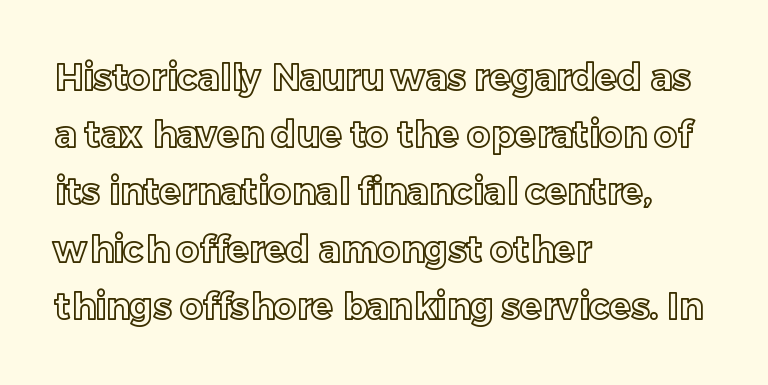
The space directly below the letters is spotless. This is the regular roman posture of the typeface. The passage shown is typed in a proportional face where columns would drift. Students, observe: this is what conventionally led text looks like.
